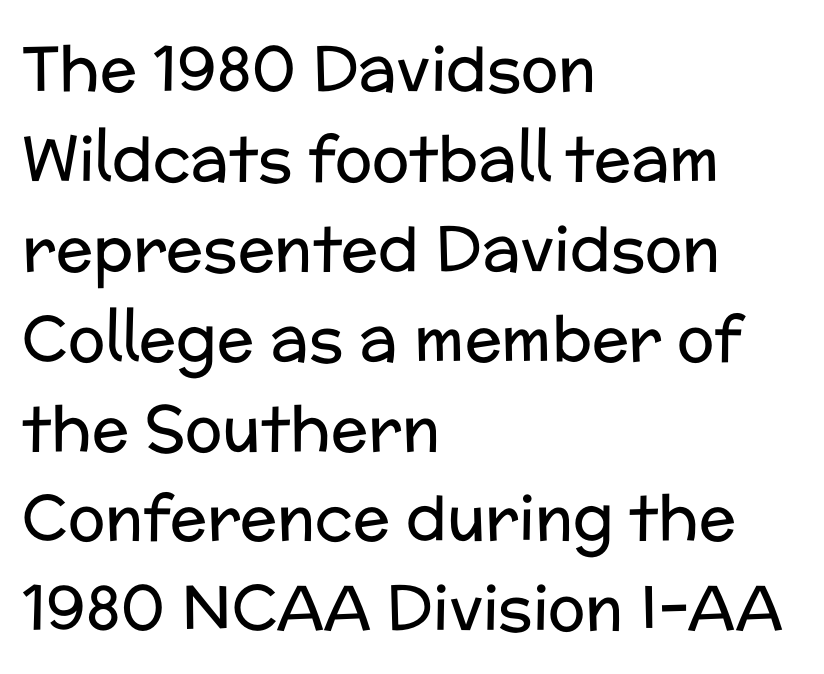
The image shows 62 px regular-weight sans-serif type, upright; set left-aligned, normal line spacing (1.45x), normal letter spacing, not underlined; low stroke contrast and a medium x-height.
